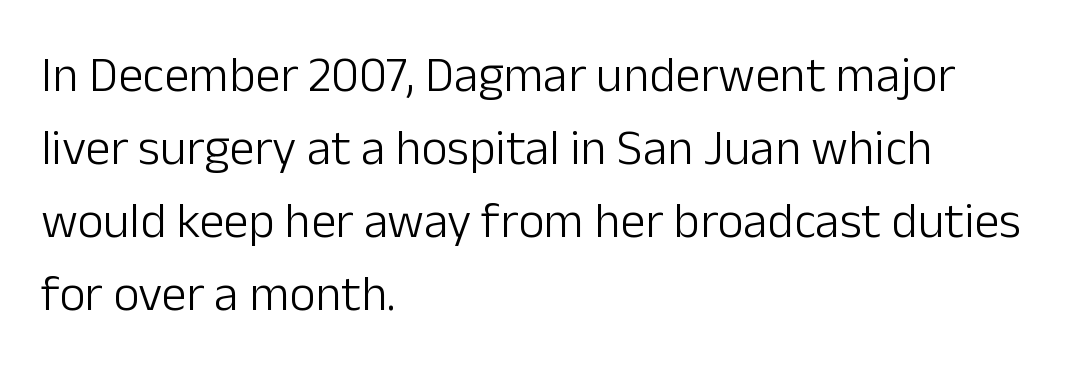
{"serif": "no", "italic": "no", "bold": "no", "weight": "light", "width": "normal", "stroke_contrast": "low", "x_height": "medium", "monospaced": "no", "underline": "no", "align": "left", "line_spacing": "normal", "line_spacing_ratio": 1.46, "letter_spacing": "normal", "letter_spacing_em": 0.0, "glyph_px": 50}
